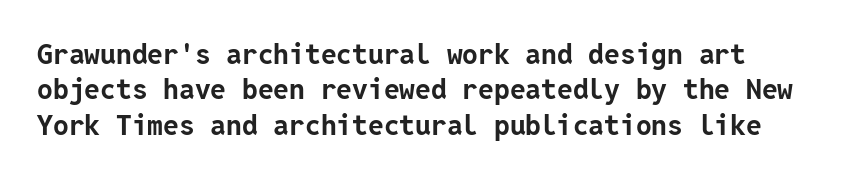
Glance below the letters and you will spot only blank space. This sample uses a sans-serif face. Does extra space separate the letters? No, they use regular spacing. The rendering uses a bold face; every stroke is thick and dark.
